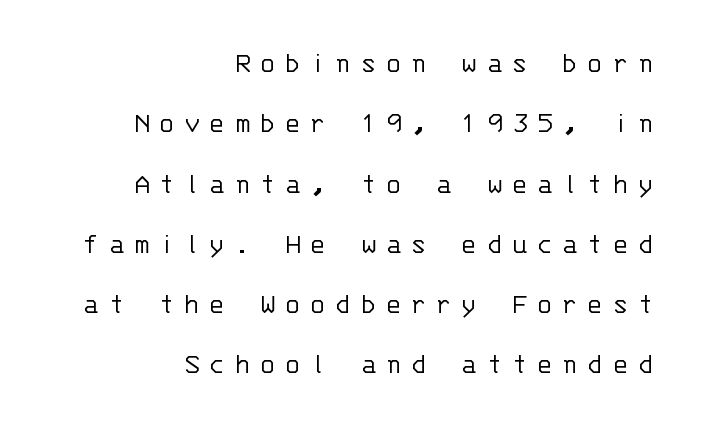
Q: Is the text bold? A: No.
Q: Is the text italic (slanted)? A: No, it is upright.
Q: Is the typeface a serif or a sans-serif typeface? A: Sans-serif.
Q: Is the text underlined? A: No.
Q: How is the paragraph aligned? A: Right-aligned.
Q: Is the spacing between letters normal or unusually wide? A: Unusually wide.
Q: Is the spacing between lines tight, normal or loose? A: Loose.
Q: Width (condensed, normal, or wide)? A: Normal.
Q: Stroke contrast? A: Low.
Q: x-height? A: Large.
Q: Monospaced? A: Yes.
